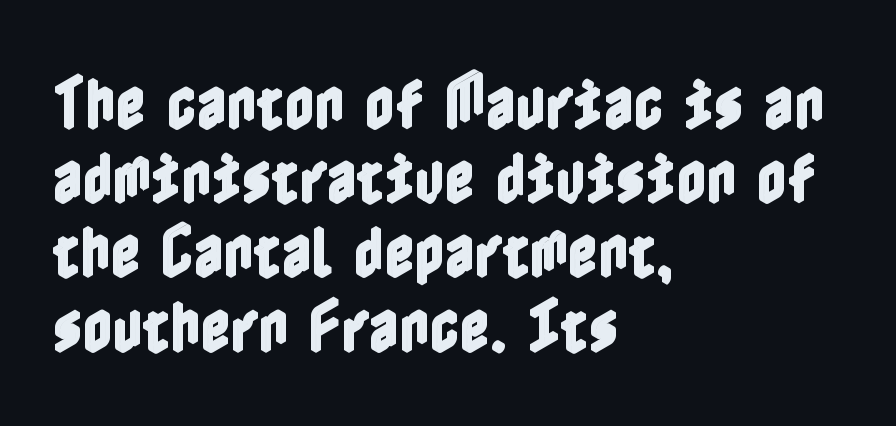
A student would call this left alignment; a typographer would say flush left, rag right. The gaps between neighbouring characters are ordinary and unremarkable. The designer left line spacing at the default. The font's upright variant was chosen for this text. The glyphs are unaccompanied by any horizontal stroke below them.
